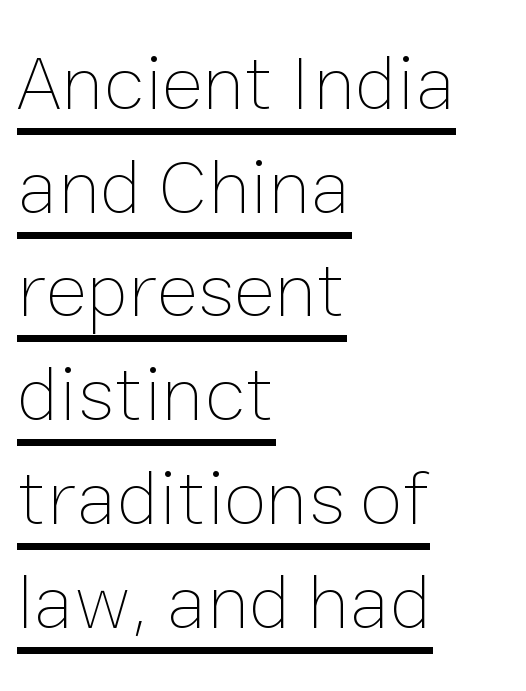
Each word holds together tightly as a unit, with standard inter-letter gaps. The lettering holds an erect, upright posture throughout. In terms of leading, this rendering sits right in the middle. This rendering features underlined lettering. No chunkiness to these letters — they're not bold. This sample has the flowing, uneven cadence of proportional lettering.
